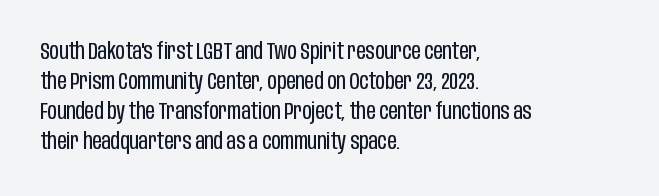
Q: Is the text bold? A: No.
Q: Is the text italic (slanted)? A: No, it is upright.
Q: Is the text underlined? A: No.
Q: How is the paragraph aligned? A: Left-aligned.
Q: Is the spacing between letters normal or unusually wide? A: Normal.
Q: Is the spacing between lines tight, normal or loose? A: Normal.
